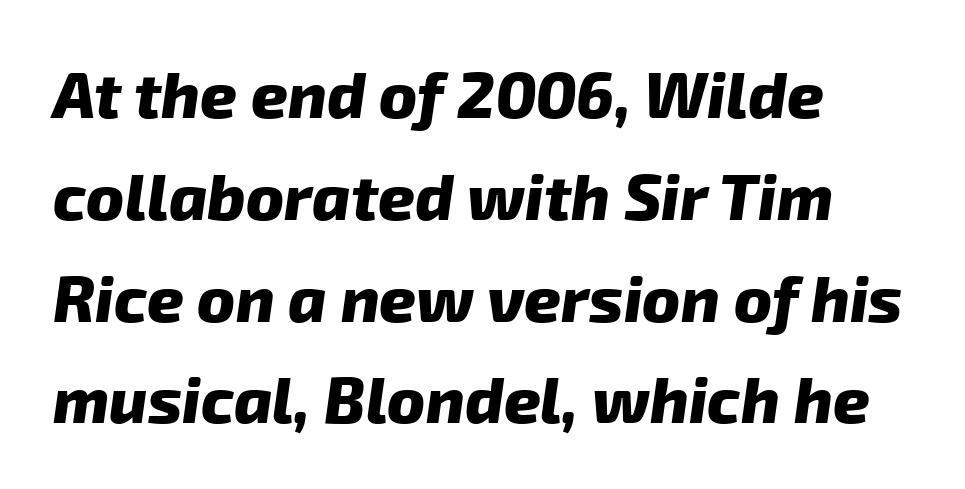
{"serif": "no", "bold": "yes", "weight": "heavy", "width": "normal", "stroke_contrast": "low", "x_height": "medium", "monospaced": "no", "underline": "no", "align": "left", "line_spacing": "normal", "line_spacing_ratio": 1.59, "letter_spacing": "normal", "letter_spacing_em": 0.0, "glyph_px": 64}
